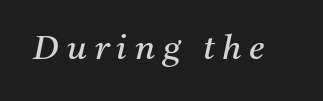
Q: Is the text bold? A: No.
Q: Is the text italic (slanted)? A: Yes, it leans right by about 11 degrees.
Q: Is the typeface a serif or a sans-serif typeface? A: Serif.
Q: Is the text underlined? A: No.
Q: Is the spacing between letters normal or unusually wide? A: Unusually wide.
Q: Width (condensed, normal, or wide)? A: Normal.
Q: Stroke contrast? A: Medium.
Q: x-height? A: Medium.
Q: Monospaced? A: No.
